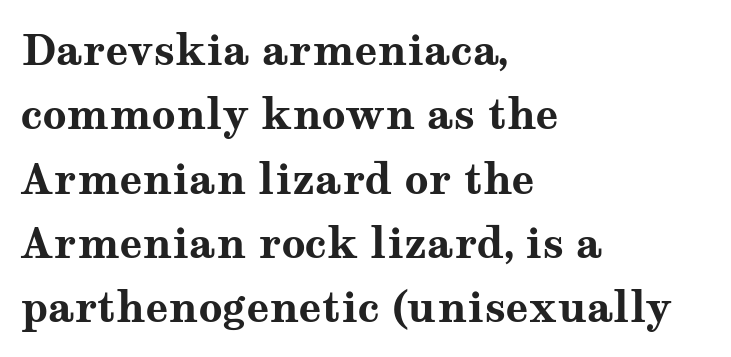
{"serif": "yes", "italic": "no", "bold": "yes", "weight": "bold", "width": "wide", "stroke_contrast": "medium", "x_height": "medium", "monospaced": "no", "underline": "no", "align": "left", "line_spacing": "normal", "line_spacing_ratio": 1.53, "letter_spacing": "normal", "letter_spacing_em": 0.0, "glyph_px": 42}
